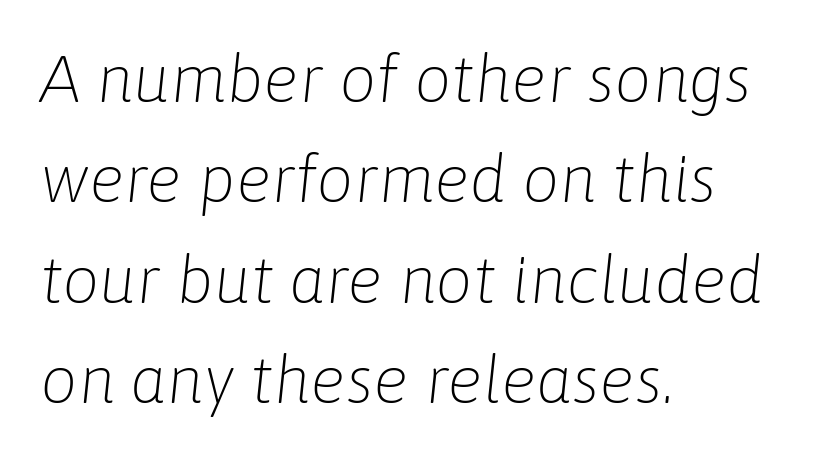
Q: Is the text bold? A: No.
Q: Is the text italic (slanted)? A: Yes, it leans right by about 6 degrees.
Q: Is the text underlined? A: No.
Q: How is the paragraph aligned? A: Left-aligned.
Q: Is the spacing between letters normal or unusually wide? A: Normal.
Q: Is the spacing between lines tight, normal or loose? A: Normal.
Q: Width (condensed, normal, or wide)? A: Normal.
Q: Stroke contrast? A: Low.
Q: x-height? A: Medium.
Q: Monospaced? A: No.
